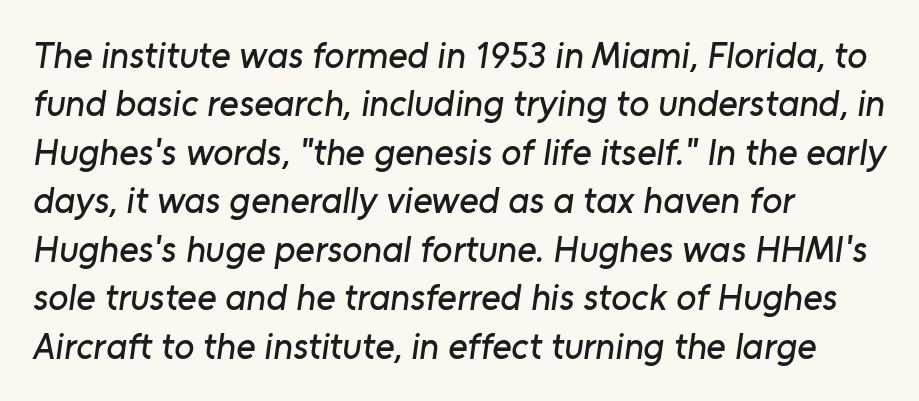
Q: Is the typeface a serif or a sans-serif typeface? A: Sans-serif.
Q: Is the text underlined? A: No.
Q: How is the paragraph aligned? A: Left-aligned.
Q: Is the spacing between letters normal or unusually wide? A: Normal.
Q: Is the spacing between lines tight, normal or loose? A: Normal.
Q: Width (condensed, normal, or wide)? A: Normal.
Q: Stroke contrast? A: Low.
Q: x-height? A: Medium.
Q: Monospaced? A: No.
